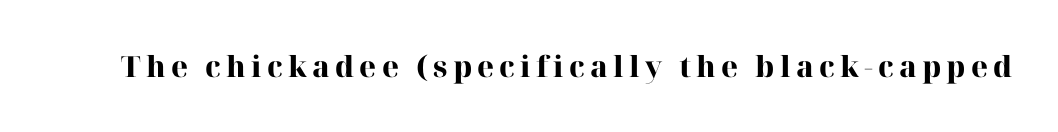
Q: Is the text bold? A: Yes.
Q: Is the text italic (slanted)? A: No, it is upright.
Q: Is the typeface a serif or a sans-serif typeface? A: Serif.
Q: Is the text underlined? A: No.
Q: Width (condensed, normal, or wide)? A: Normal.
Q: Stroke contrast? A: High.
Q: x-height? A: Medium.
Q: Monospaced? A: No.
